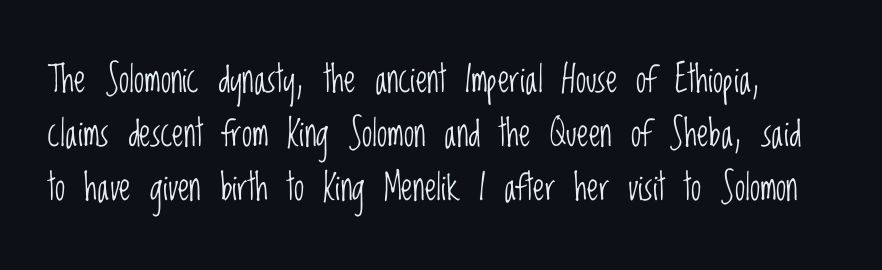
{"serif": "no", "italic": "no", "bold": "no", "weight": "light", "width": "condensed", "stroke_contrast": "low", "x_height": "large", "monospaced": "no", "underline": "no", "line_spacing": "normal", "line_spacing_ratio": 1.46, "letter_spacing": "normal", "letter_spacing_em": 0.0, "glyph_px": 37}
